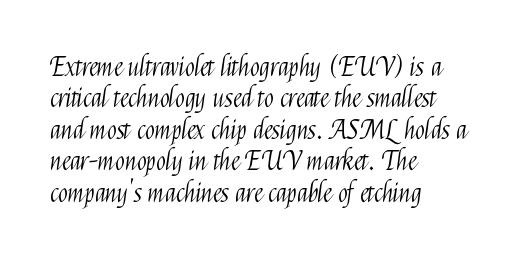
What stands out about the letter spacing? Nothing — it is the standard amount. The rendering anchors every line to the left-hand side. A light-to-regular cut is what we see here.
